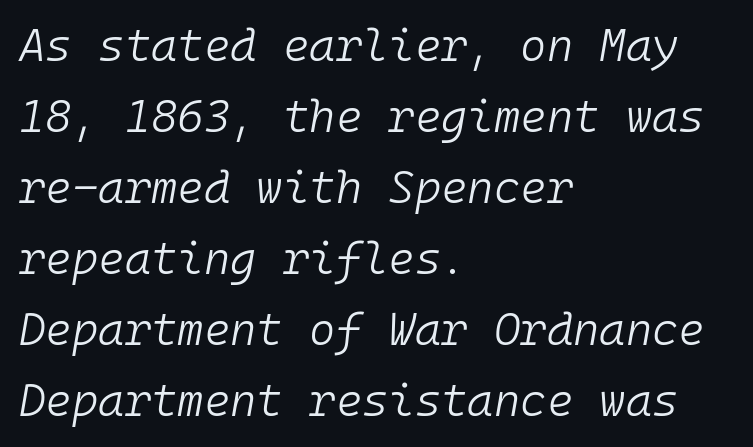
{"italic": "yes", "lean": "right", "slant_degrees": 10, "bold": "no", "weight": "light", "width": "normal", "stroke_contrast": "low", "x_height": "medium", "monospaced": "yes", "underline": "no", "align": "left", "line_spacing": "normal", "line_spacing_ratio": 1.58, "letter_spacing": "normal", "letter_spacing_em": 0.0, "glyph_px": 45}
